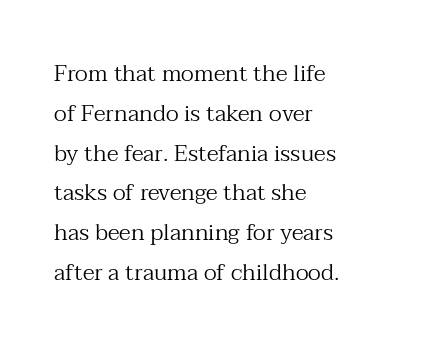
The image shows 23 px text type, upright; set left-aligned, line spacing 1.73x, normal letter spacing, not underlined.
